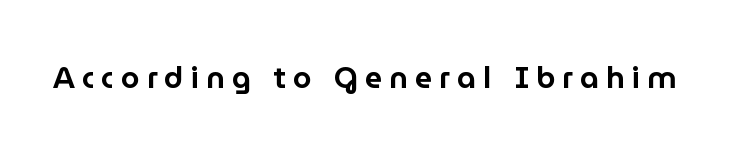
Stroke terminals: plain, sans-serif. Display-style spreading of the glyphs; the letterfit is very open. Unlike italic type, these characters show no tilt at all. Descender tails drop into unmarked territory. Spacing verdict: proportional, widths tailored to each character.
